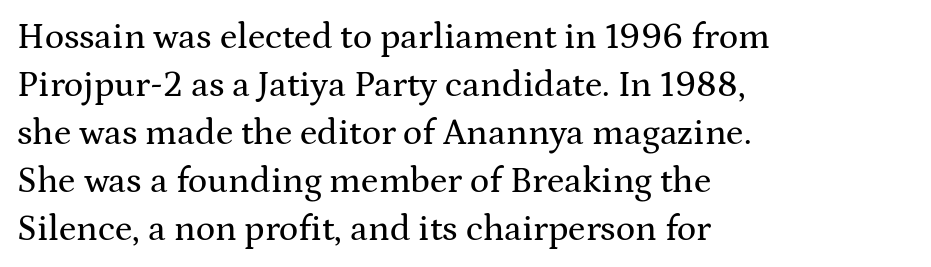
Q: Is the text italic (slanted)? A: No, it is upright.
Q: Is the typeface a serif or a sans-serif typeface? A: Serif.
Q: Is the text underlined? A: No.
Q: How is the paragraph aligned? A: Left-aligned.
Q: Is the spacing between letters normal or unusually wide? A: Normal.
Q: Is the spacing between lines tight, normal or loose? A: Normal.
Q: Width (condensed, normal, or wide)? A: Wide.
Q: Stroke contrast? A: Medium.
Q: x-height? A: Medium.
Q: Monospaced? A: No.
